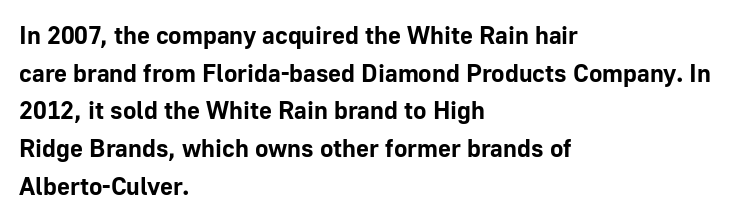
Students, note that the glyphs here touch the page at normal intervals. The vertical gap from one line to the next is medium. The lettering stays uniformly vertical, giving the passage a roman look. The lines are quadded left. Heft: maximum for text — a bold. Type without underlining.
